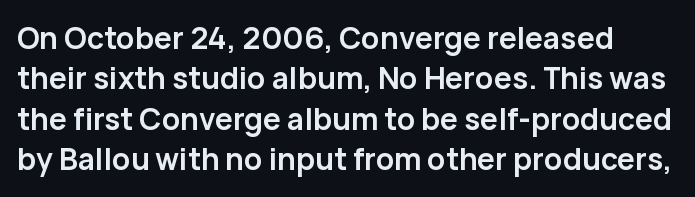
{"serif": "no", "italic": "no", "bold": "yes", "weight": "semibold", "width": "normal", "stroke_contrast": "low", "x_height": "medium", "monospaced": "no", "underline": "no", "line_spacing": "normal", "line_spacing_ratio": 1.35, "letter_spacing": "normal", "letter_spacing_em": 0.0, "glyph_px": 30}
